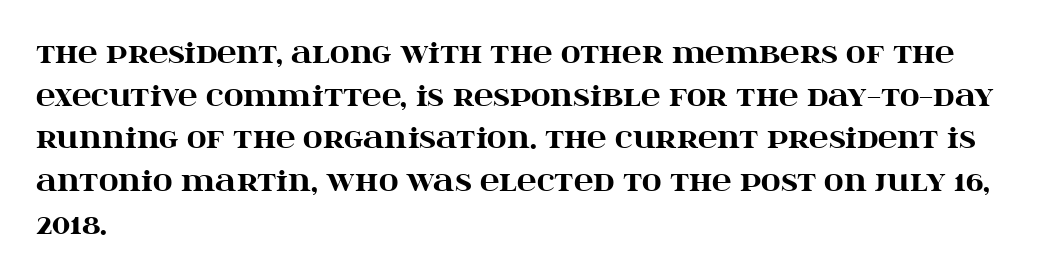
{"italic": "no", "bold": "yes", "underline": "no", "align": "left", "line_spacing": "normal", "line_spacing_ratio": 1.58, "letter_spacing": "normal", "letter_spacing_em": 0.0, "glyph_px": 27}
